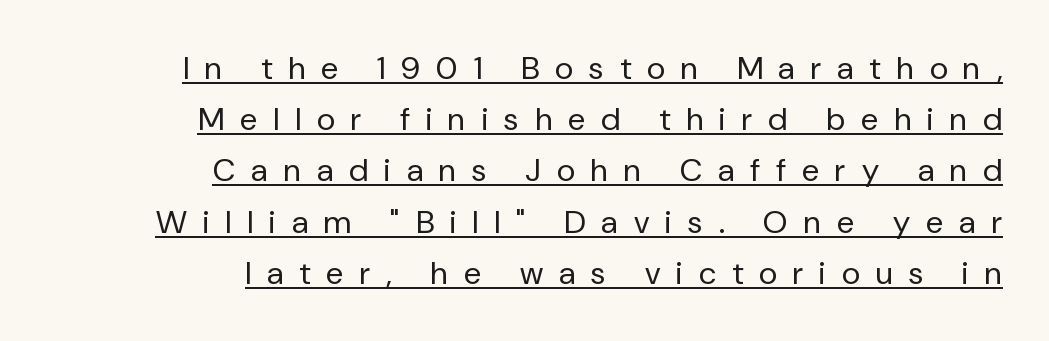
The rag falls on the left side of this text block. How would I describe the line gaps? Plain and ordinary. The typesetter has applied underlining to the passage shown. Spacing verdict: proportional, widths tailored to each character.
